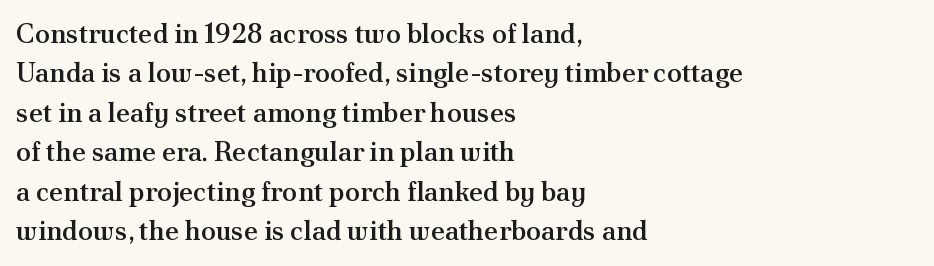
The image shows 27 px text type, upright; set left-aligned, normal line spacing (1.46x), normal letter spacing, not underlined.
